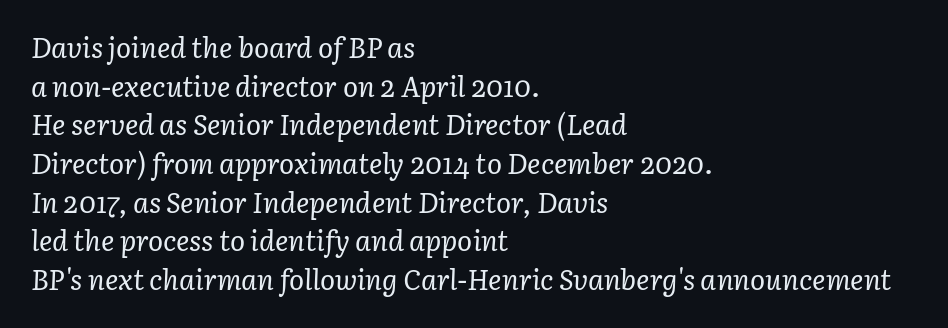
The image shows 28 px regular-weight serif type, italic (leaning right); set left-aligned, normal line spacing (1.38x), normal letter spacing, not underlined; low stroke contrast and a medium x-height.
